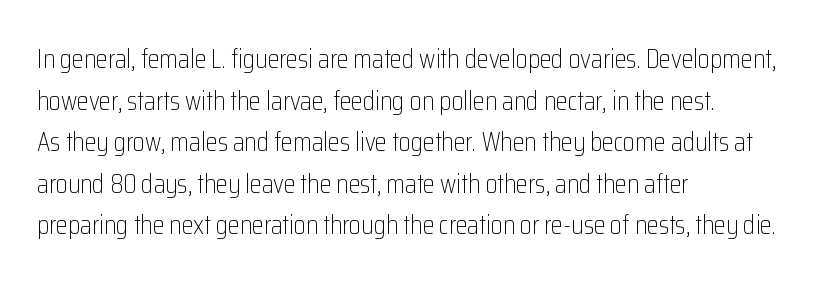
The image shows 27 px text type, upright; set left-aligned, normal line spacing (1.54x), normal letter spacing, not underlined.
